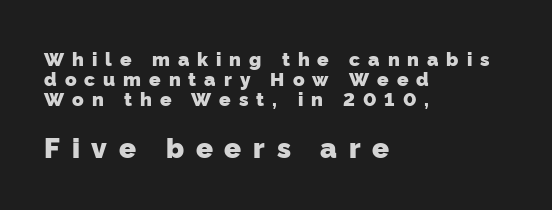
Q: Is the text bold? A: Yes.
Q: Is the typeface a serif or a sans-serif typeface? A: Sans-serif.
Q: Is the text underlined? A: No.
Q: How is the paragraph aligned? A: Left-aligned.
Q: Is the spacing between letters normal or unusually wide? A: Unusually wide.
Q: Is the spacing between lines tight, normal or loose? A: Tight.
Q: Which block of text is set in a larger size, the first (top) or the second (bottom)? A: The second (bottom) one.
Q: Width (condensed, normal, or wide)? A: Normal.
Q: Stroke contrast? A: Low.
Q: x-height? A: Medium.
Q: Monospaced? A: No.
